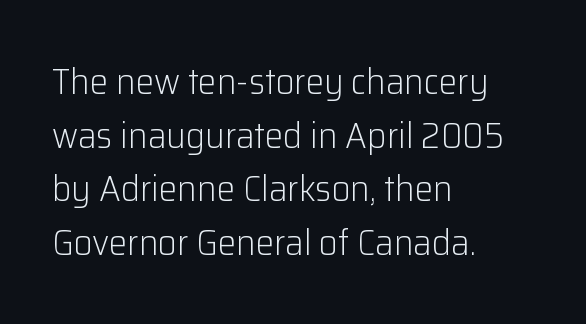
Q: Is the text bold? A: No.
Q: Is the text italic (slanted)? A: No, it is upright.
Q: Is the typeface a serif or a sans-serif typeface? A: Sans-serif.
Q: Is the text underlined? A: No.
Q: How is the paragraph aligned? A: Left-aligned.
Q: Is the spacing between letters normal or unusually wide? A: Normal.
Q: Is the spacing between lines tight, normal or loose? A: Normal.
Q: Width (condensed, normal, or wide)? A: Normal.
Q: Stroke contrast? A: Low.
Q: x-height? A: Medium.
Q: Monospaced? A: No.
